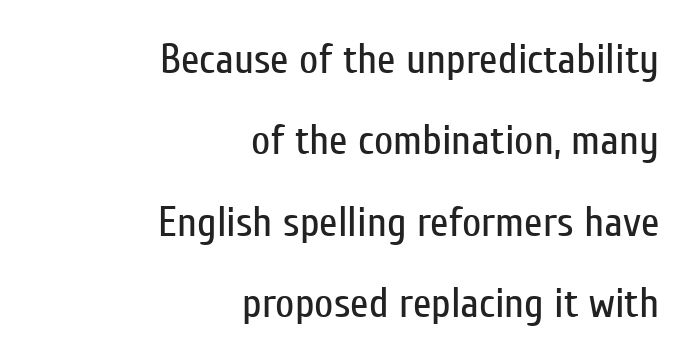
Q: Is the text bold? A: No.
Q: Is the text italic (slanted)? A: No, it is upright.
Q: Is the typeface a serif or a sans-serif typeface? A: Sans-serif.
Q: Is the text underlined? A: No.
Q: How is the paragraph aligned? A: Right-aligned.
Q: Is the spacing between letters normal or unusually wide? A: Normal.
Q: Is the spacing between lines tight, normal or loose? A: Loose.
Q: Width (condensed, normal, or wide)? A: Condensed.
Q: Stroke contrast? A: Low.
Q: x-height? A: Medium.
Q: Monospaced? A: No.
